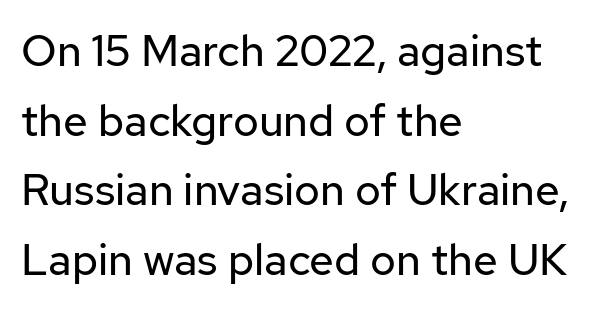
It's the straight-up-and-down kind of type. Examine the stroke ends and you'll find no serifs. Just letters on the line, the space beneath them empty. These lines keep a tight, regular rhythm from letter to letter.
